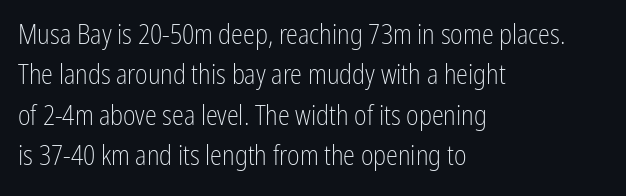
The passage shown stacks its lines at a standard gap. Students, note that the glyphs here touch the page at normal intervals. This reads as an unemphasized weight, regular at the heaviest. Typeset ragged right — the left edge is the straight one. No italicization has been applied; the sample stays upright.
